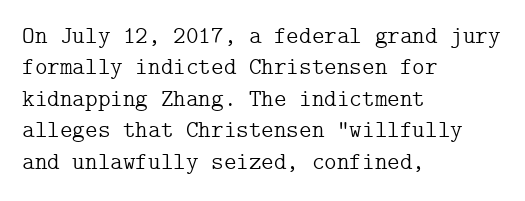
Q: Is the text bold? A: No.
Q: Is the text italic (slanted)? A: No, it is upright.
Q: Is the text underlined? A: No.
Q: How is the paragraph aligned? A: Left-aligned.
Q: Is the spacing between letters normal or unusually wide? A: Normal.
Q: Is the spacing between lines tight, normal or loose? A: Normal.
